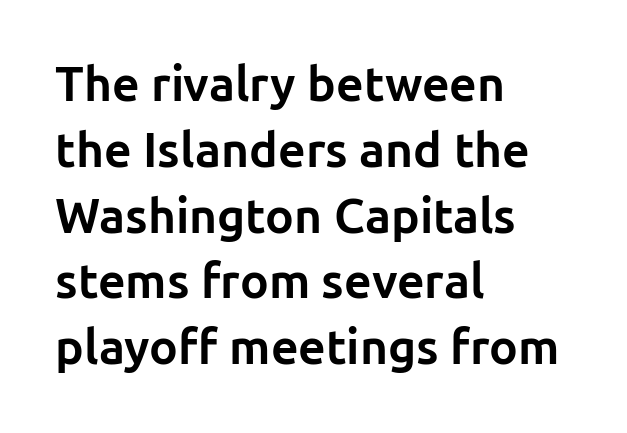
{"serif": "no", "italic": "no", "bold": "yes", "weight": "bold", "width": "normal", "stroke_contrast": "low", "x_height": "medium", "monospaced": "no", "underline": "no", "align": "left", "line_spacing": "normal", "line_spacing_ratio": 1.37, "letter_spacing": "normal", "letter_spacing_em": 0.0, "glyph_px": 48}
